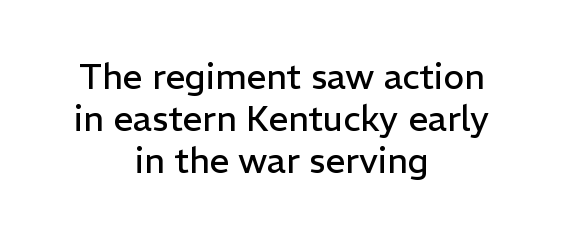
Q: Is the text bold? A: No.
Q: Is the text italic (slanted)? A: No, it is upright.
Q: Is the typeface a serif or a sans-serif typeface? A: Sans-serif.
Q: Is the text underlined? A: No.
Q: How is the paragraph aligned? A: Centered.
Q: Is the spacing between letters normal or unusually wide? A: Normal.
Q: Width (condensed, normal, or wide)? A: Normal.
Q: Stroke contrast? A: Low.
Q: x-height? A: Medium.
Q: Monospaced? A: No.
